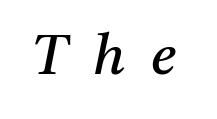
Q: Is the text bold? A: No.
Q: Is the text italic (slanted)? A: Yes, it leans right by about 11 degrees.
Q: Is the typeface a serif or a sans-serif typeface? A: Serif.
Q: Is the text underlined? A: No.
Q: Is the spacing between letters normal or unusually wide? A: Unusually wide.
Q: Width (condensed, normal, or wide)? A: Normal.
Q: Stroke contrast? A: Medium.
Q: x-height? A: Medium.
Q: Monospaced? A: No.
